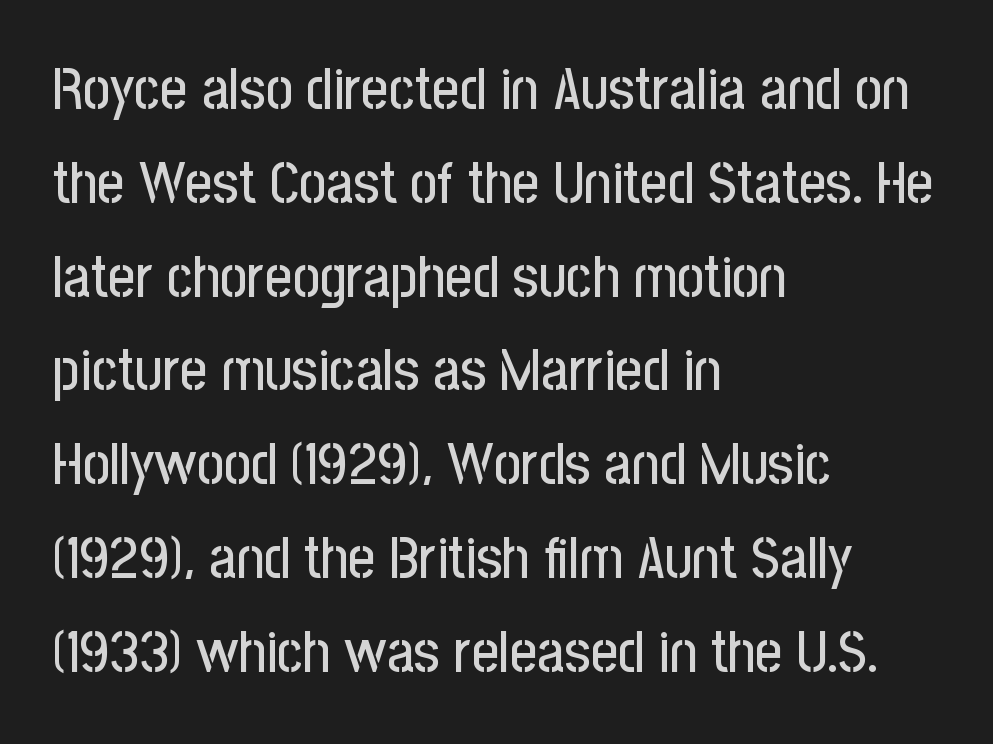
The ragged edge is on the right, which tells us the setting is flush left. The letters stand straight up with perfectly vertical stems. Anything drawn beneath the words? Only blank space. The gaps between neighbouring characters are ordinary and unremarkable.
